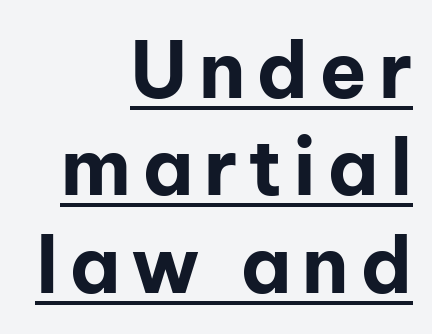
{"serif": "no", "italic": "no", "bold": "yes", "weight": "bold", "width": "normal", "stroke_contrast": "low", "x_height": "medium", "monospaced": "no", "underline": "yes", "align": "right", "line_spacing": "normal", "line_spacing_ratio": 1.25, "glyph_px": 78}
